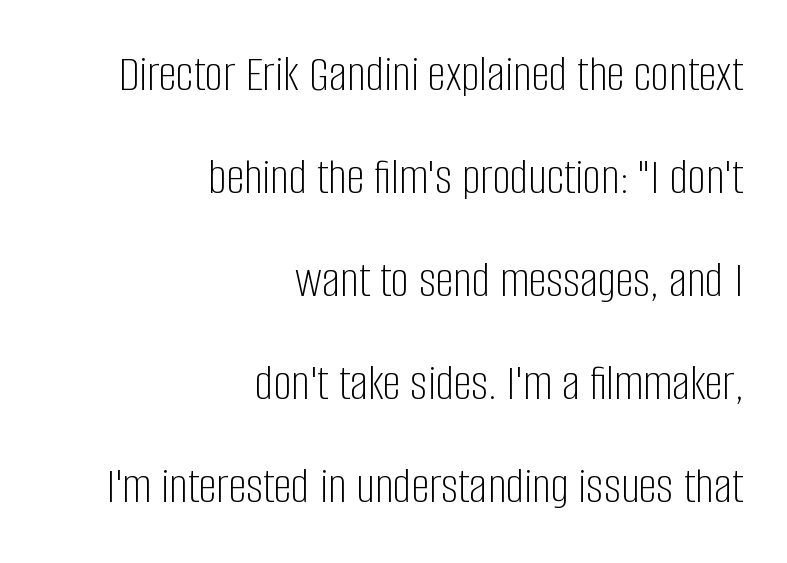
Q: Is the text bold? A: No.
Q: Is the text italic (slanted)? A: No, it is upright.
Q: Is the typeface a serif or a sans-serif typeface? A: Sans-serif.
Q: Is the text underlined? A: No.
Q: How is the paragraph aligned? A: Right-aligned.
Q: Is the spacing between letters normal or unusually wide? A: Normal.
Q: Is the spacing between lines tight, normal or loose? A: Loose.
Q: Width (condensed, normal, or wide)? A: Condensed.
Q: Stroke contrast? A: Low.
Q: x-height? A: Large.
Q: Monospaced? A: No.
